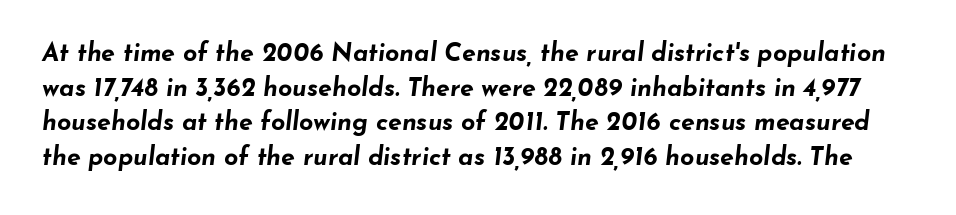
Slant detected: the letters are inclined. Quick note: underline off. How would I describe the line gaps? Plain and ordinary. These words are printed bold, with thick strokes throughout. Default kerning and tracking; the words read as compact shapes.
